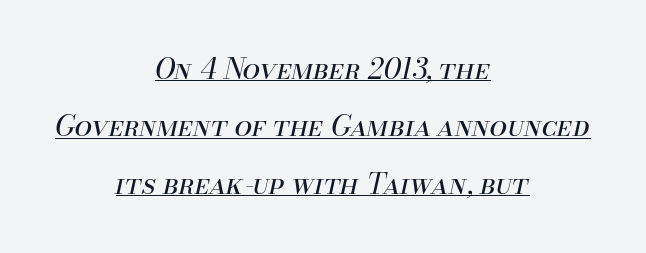
The image shows 28 px regular-weight type, italic (leaning right); set centered, loose line spacing (2.05x), normal letter spacing, underlined; medium stroke contrast and a small x-height.
